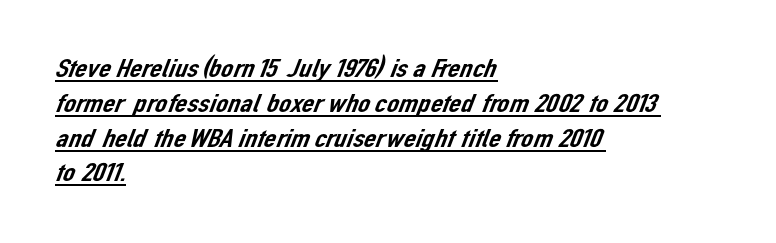
{"underline": "yes", "align": "left", "line_spacing": "normal", "line_spacing_ratio": 1.29, "letter_spacing": "normal", "letter_spacing_em": 0.0, "glyph_px": 27}
